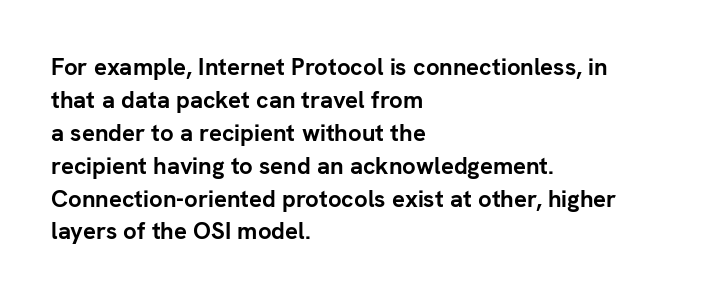
The image shows 24 px bold type, upright; set left-aligned, normal line spacing (1.37x), normal letter spacing, not underlined.
